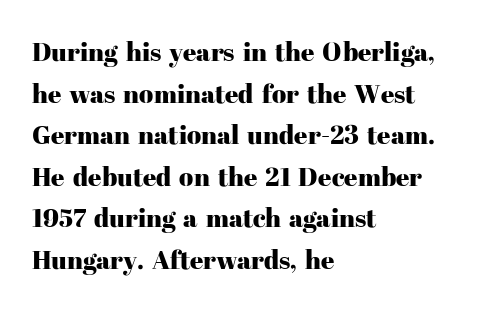
The image shows 26 px text type, upright; set left-aligned, normal line spacing (1.6x), normal letter spacing, not underlined.
